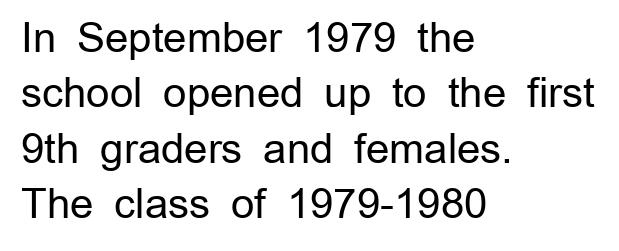
Does the copy run flush right? No — it runs flush left. The rendering uses natural spacing where letterforms have individual widths. The characters are drawn with everyday or finer stroke widths. Here the glyphs are tracked normally, forming tight word shapes.
